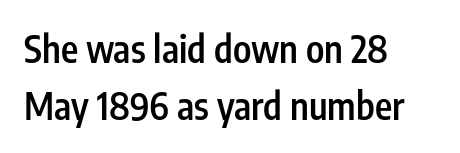
Tracking here is standard; glyphs follow each other at the usual distance. Emphasis by weight is partial: semibold. A classic flush-left, rag-right setting is used for this passage. Looks like regular typesetting: each glyph gets only the width it needs.
